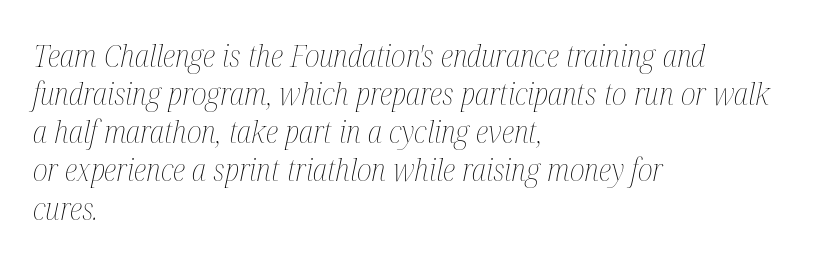
What stands out about the letter spacing? Nothing — it is the standard amount. These lines were composed using italics. Has an underline been added? It has not. Compared with a centered layout, this one pins lines to the left instead.
